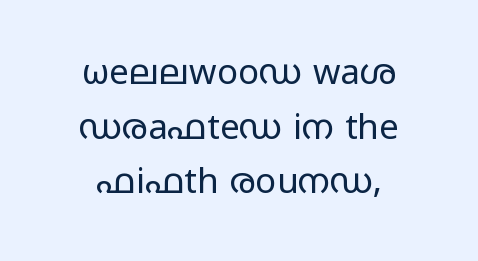
The image shows 35 px regular-weight, wide sans-serif type, upright; set centered, normal line spacing (1.56x), normal letter spacing, not underlined; low stroke contrast and a medium x-height.
